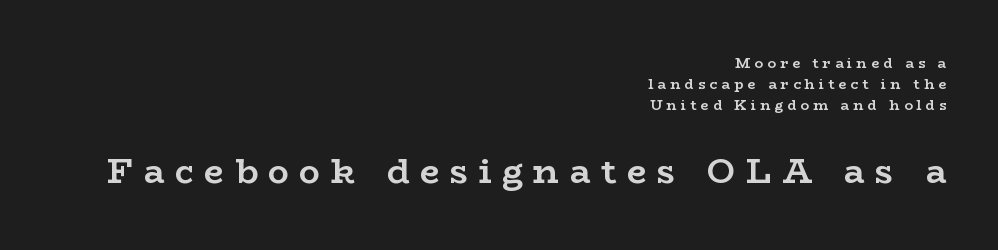
Which chunk is bigger? The second one — the bottom block dwarfs the top. Honestly, the row spacing looks completely unremarkable. The rendering uses natural spacing where letterforms have individual widths. No word sits above an underline.
